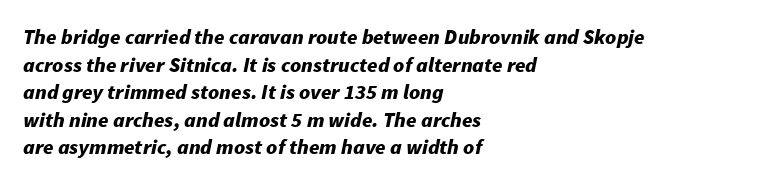
The image shows 21 px bold type, italic (leaning right); set left-aligned, normal line spacing (1.31x), normal letter spacing, not underlined.
